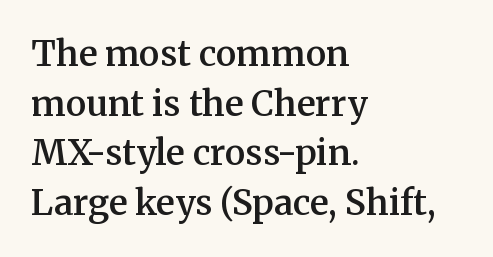
Q: Is the text bold? A: Semi-bold.
Q: Is the text italic (slanted)? A: No, it is upright.
Q: Is the typeface a serif or a sans-serif typeface? A: Serif.
Q: Is the text underlined? A: No.
Q: How is the paragraph aligned? A: Left-aligned.
Q: Is the spacing between letters normal or unusually wide? A: Normal.
Q: Is the spacing between lines tight, normal or loose? A: Normal.
Q: Width (condensed, normal, or wide)? A: Normal.
Q: Stroke contrast? A: Medium.
Q: x-height? A: Medium.
Q: Monospaced? A: No.
